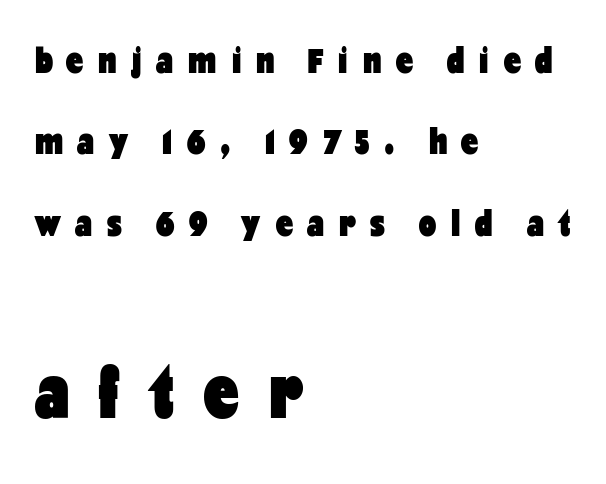
Q: Is the text bold? A: Yes.
Q: Is the text italic (slanted)? A: No, it is upright.
Q: Is the typeface a serif or a sans-serif typeface? A: Sans-serif.
Q: Is the text underlined? A: No.
Q: How is the paragraph aligned? A: Left-aligned.
Q: Is the spacing between letters normal or unusually wide? A: Unusually wide.
Q: Is the spacing between lines tight, normal or loose? A: Loose.
Q: Which block of text is set in a larger size, the first (top) or the second (bottom)? A: The second (bottom) one.
Q: Width (condensed, normal, or wide)? A: Condensed.
Q: Stroke contrast? A: Low.
Q: x-height? A: Medium.
Q: Monospaced? A: No.
